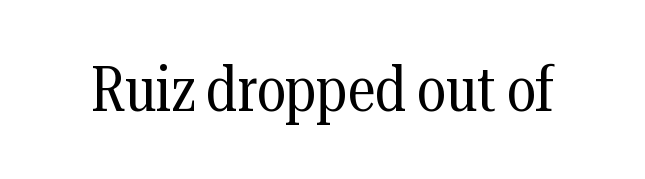
Proportional: the letters do not fall into vertical columns. Upright lettering throughout. The rendering keeps characters at their native spacing. The glyphs in this specimen are seriffed. The words here are not underlined. Summary of weight: not heavy and not bold.
